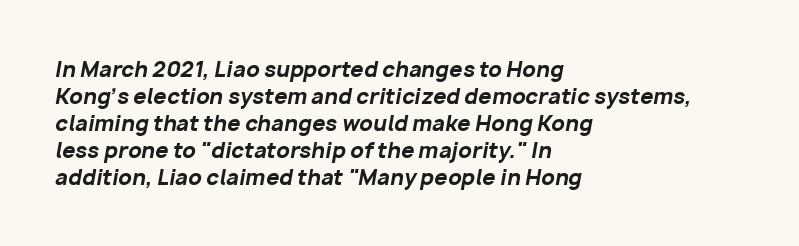
Glance below the letters and you will spot only blank space. Inter-character spacing is left at the font's built-in metrics. The setting favours the left margin, as ordinary paragraphs usually do. Italic: yes, the glyphs are oblique. Look at the stroke-to-counter ratio: heavy, a bold.
